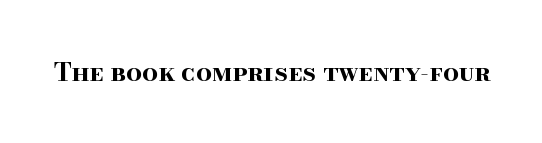
{"italic": "no", "bold": "yes", "underline": "no", "letter_spacing": "normal", "letter_spacing_em": 0.0, "glyph_px": 25}
